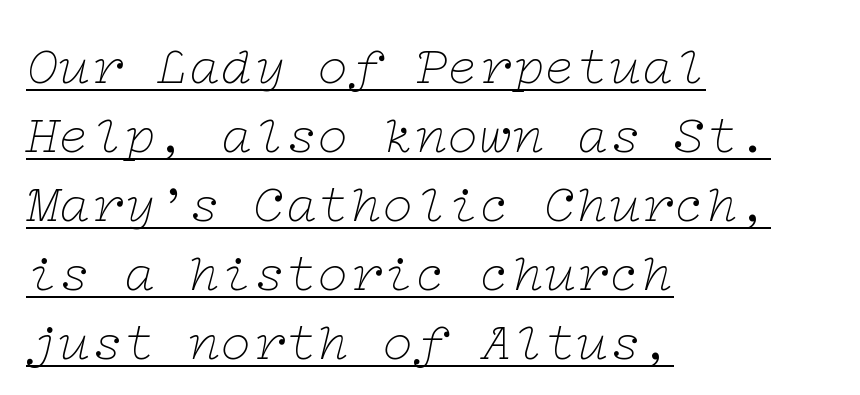
{"serif": "yes", "italic": "yes", "lean": "right", "slant_degrees": 12, "bold": "no", "weight": "thin", "width": "wide", "stroke_contrast": "low", "x_height": "medium", "underline": "yes", "align": "left", "line_spacing": "normal", "line_spacing_ratio": 1.28, "letter_spacing": "normal", "letter_spacing_em": 0.0, "glyph_px": 54}
